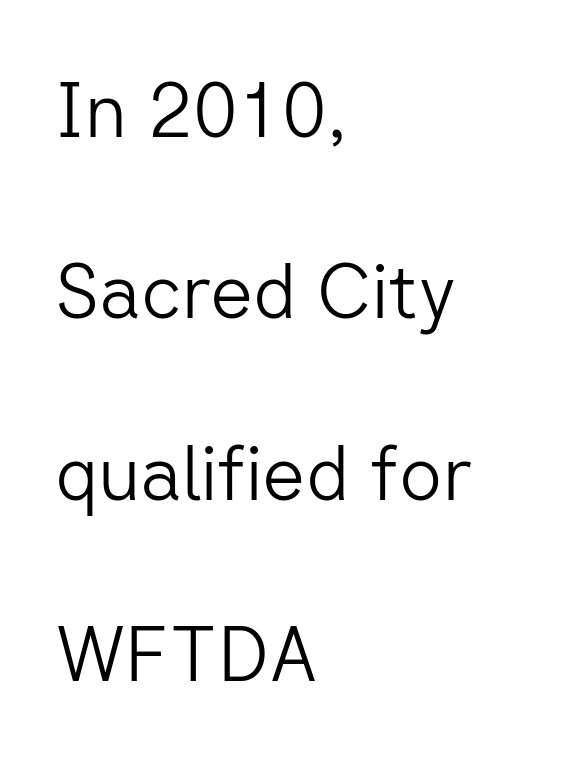
{"serif": "no", "italic": "no", "bold": "no", "weight": "light", "width": "normal", "stroke_contrast": "low", "x_height": "medium", "monospaced": "no", "underline": "no", "align": "left", "line_spacing": "loose", "line_spacing_ratio": 2.42, "letter_spacing": "normal", "letter_spacing_em": 0.0, "glyph_px": 75}
